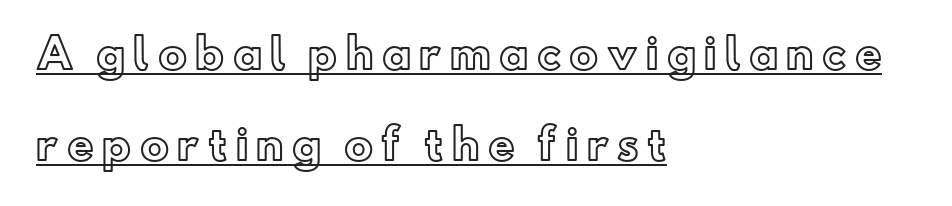
{"italic": "no", "width": "normal", "x_height": "small", "monospaced": "no", "underline": "yes", "align": "left", "line_spacing": "loose", "line_spacing_ratio": 2.22, "letter_spacing": "wide", "letter_spacing_em": 0.2, "glyph_px": 41}
